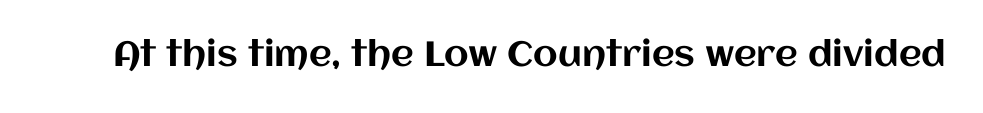
Q: Is the text italic (slanted)? A: No, it is upright.
Q: Is the text underlined? A: No.
Q: Is the spacing between letters normal or unusually wide? A: Normal.
Q: Width (condensed, normal, or wide)? A: Normal.
Q: Stroke contrast? A: Medium.
Q: x-height? A: Large.
Q: Monospaced? A: No.
